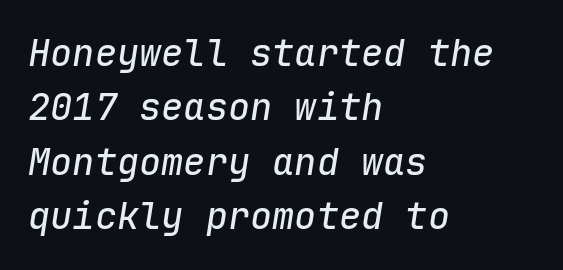
{"italic": "yes", "lean": "right", "slant_degrees": 9, "width": "normal", "stroke_contrast": "low", "x_height": "medium", "monospaced": "yes", "underline": "no", "align": "left", "line_spacing": "normal", "line_spacing_ratio": 1.47, "letter_spacing": "normal", "letter_spacing_em": 0.0, "glyph_px": 37}
